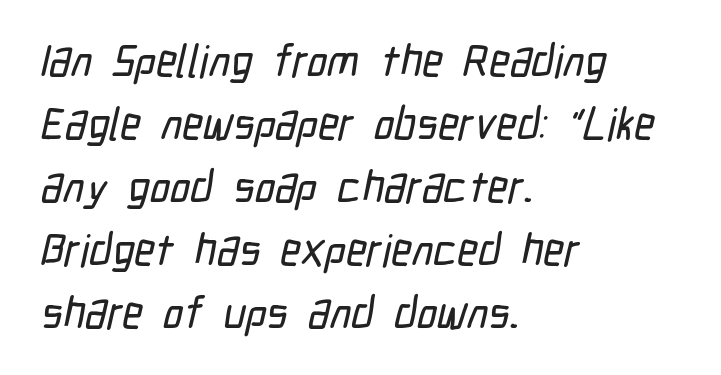
Q: Is the typeface a serif or a sans-serif typeface? A: Sans-serif.
Q: Is the text underlined? A: No.
Q: How is the paragraph aligned? A: Left-aligned.
Q: Is the spacing between letters normal or unusually wide? A: Normal.
Q: Is the spacing between lines tight, normal or loose? A: Normal.
Q: Width (condensed, normal, or wide)? A: Condensed.
Q: Stroke contrast? A: Low.
Q: x-height? A: Medium.
Q: Monospaced? A: No.
